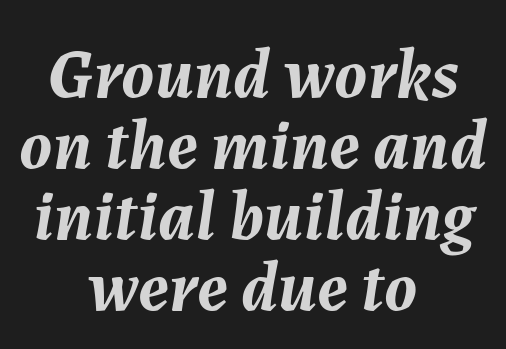
The image shows 71 px semibold type, italic (leaning right); set centered, tight line spacing (1.0x), normal letter spacing, not underlined; medium stroke contrast and a medium x-height.
